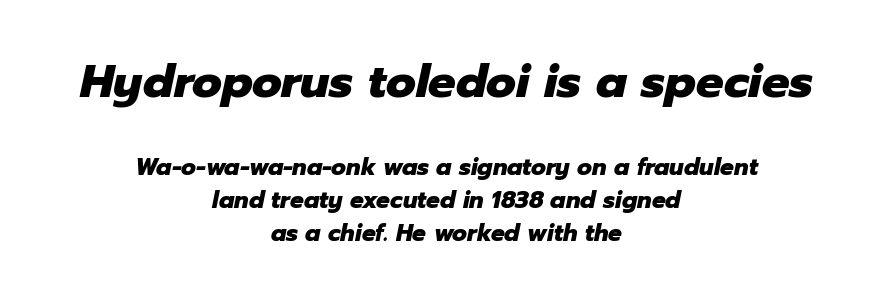
Do the characters align in a grid? No, the font is proportional. Unmarked baselines from the first word to the last. Layout note: lines centered. Emphasis by weight is at full strength: bold. There is no visible air inserted between adjacent glyphs.
